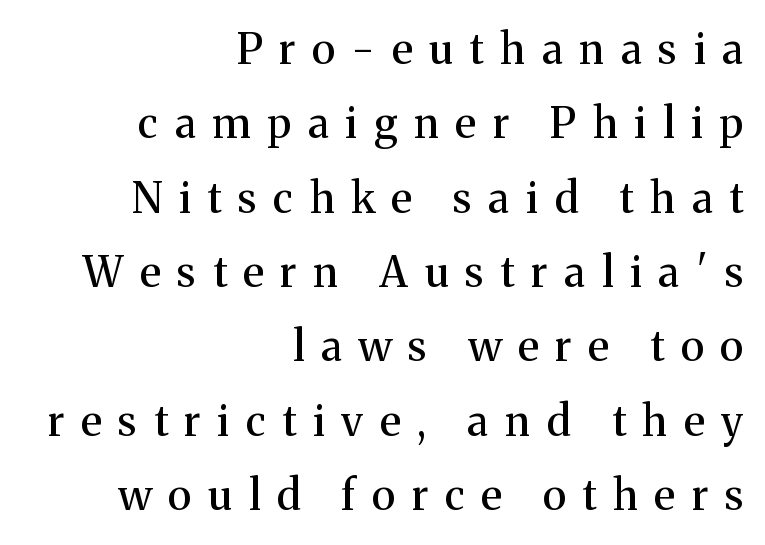
The image shows 42 px serif type, upright; set right-aligned, line spacing 1.77x, unusually wide letter spacing (+0.4 em), not underlined; medium stroke contrast and a medium x-height.
